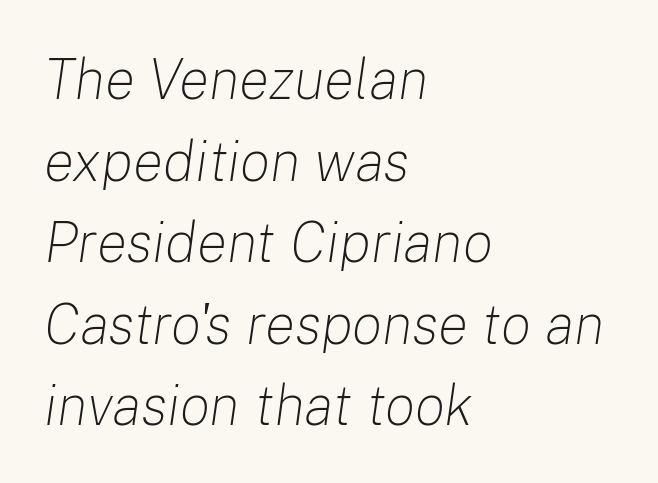
The image shows 57 px light type, italic (leaning right); set left-aligned, normal line spacing (1.43x), normal letter spacing, not underlined; low stroke contrast and a medium x-height.
